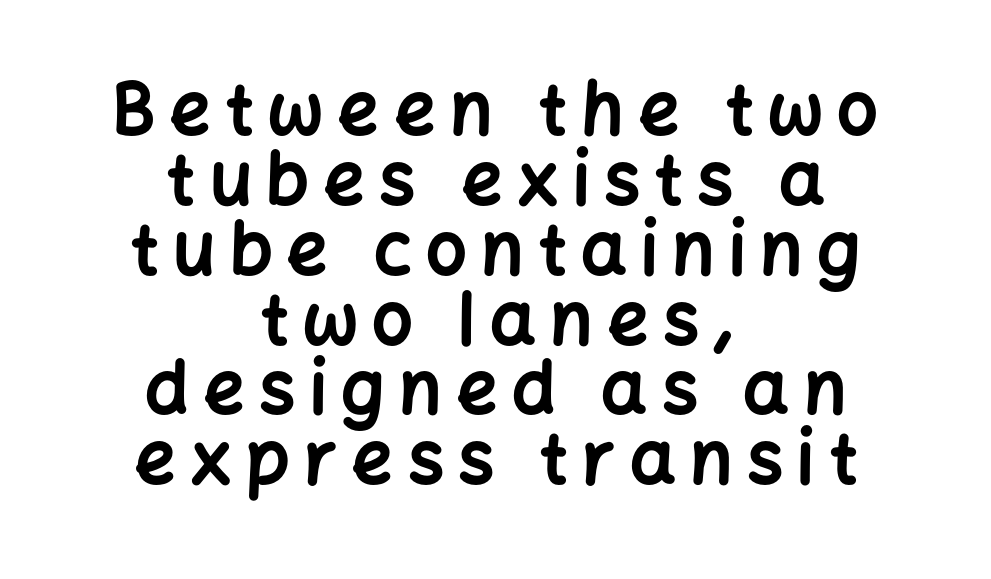
Q: Is the text bold? A: Yes.
Q: Is the text italic (slanted)? A: No, it is upright.
Q: Is the typeface a serif or a sans-serif typeface? A: Sans-serif.
Q: Is the text underlined? A: No.
Q: How is the paragraph aligned? A: Centered.
Q: Is the spacing between letters normal or unusually wide? A: Unusually wide.
Q: Is the spacing between lines tight, normal or loose? A: Tight.
Q: Width (condensed, normal, or wide)? A: Normal.
Q: Stroke contrast? A: Low.
Q: x-height? A: Medium.
Q: Monospaced? A: No.
